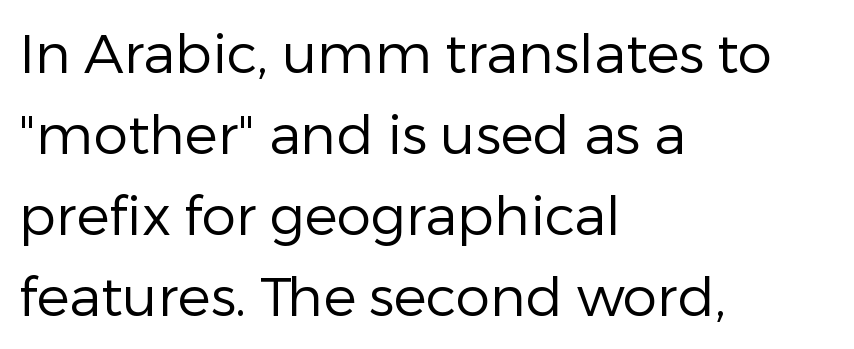
Between one letter and the next there's only the usual sliver of space. A normal amount of white space separates one row of letters from the next. The passage shown is typed in a proportional face where columns would drift. The space directly below the letters is spotless. Heft: none added — not bold. Observe the absence of serifs on each vertical stroke in this sample.
